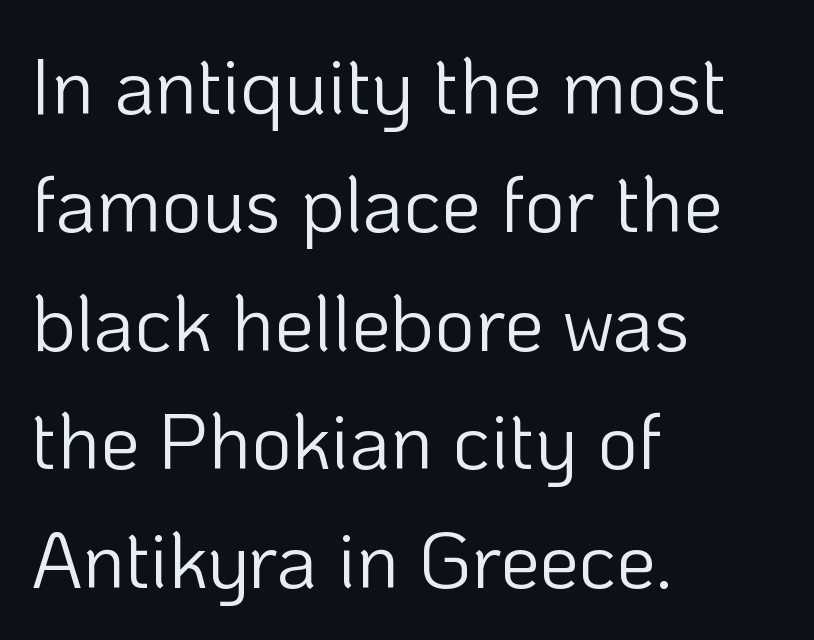
Notice how the stems are strictly vertical — no italics here. Teacher's note: observe the even left margin — that is flush-left alignment. There is no visible air inserted between adjacent glyphs. On a weight scale, this lands at 450 or below. The area under the type is left untouched. Successive baselines arrive at the customary interval.
